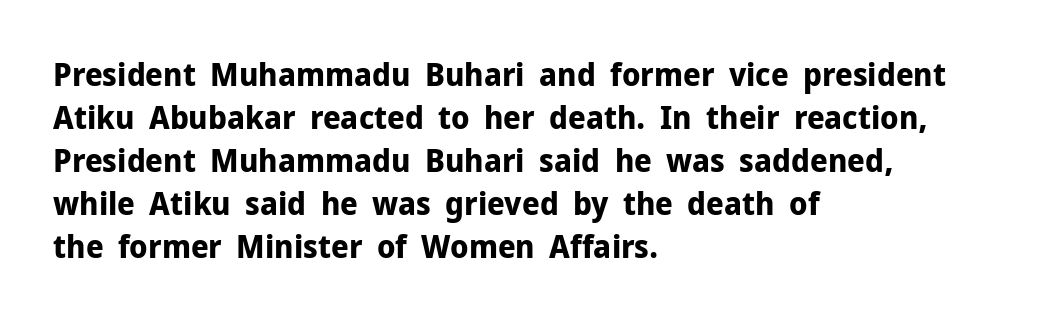
Q: Is the text bold? A: Yes.
Q: Is the text italic (slanted)? A: No, it is upright.
Q: Is the typeface a serif or a sans-serif typeface? A: Sans-serif.
Q: Is the text underlined? A: No.
Q: How is the paragraph aligned? A: Left-aligned.
Q: Is the spacing between letters normal or unusually wide? A: Normal.
Q: Is the spacing between lines tight, normal or loose? A: Normal.
Q: Width (condensed, normal, or wide)? A: Normal.
Q: Stroke contrast? A: Low.
Q: x-height? A: Medium.
Q: Monospaced? A: No.
